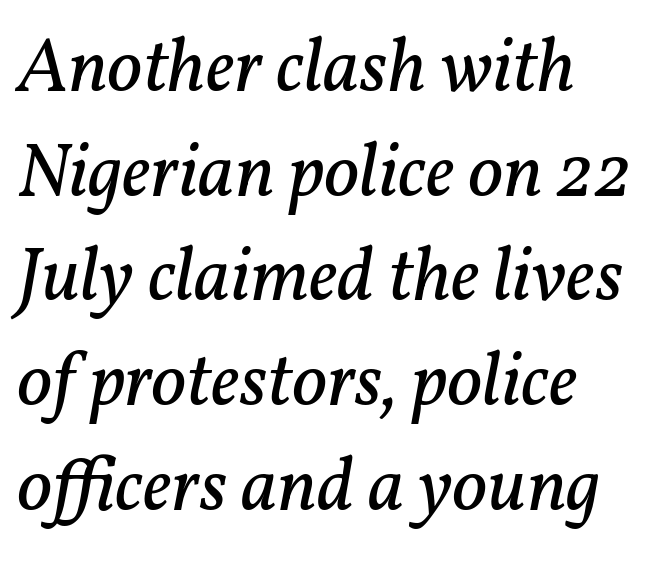
The image shows 77 px regular-weight serif type, italic (leaning right); set normal line spacing (1.36x), normal letter spacing, not underlined; low stroke contrast and a medium x-height.
